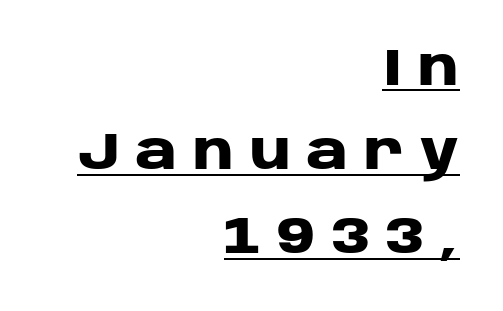
Q: Is the text bold? A: Yes.
Q: Is the text italic (slanted)? A: No, it is upright.
Q: Is the typeface a serif or a sans-serif typeface? A: Sans-serif.
Q: Is the text underlined? A: Yes.
Q: How is the paragraph aligned? A: Right-aligned.
Q: Is the spacing between letters normal or unusually wide? A: Unusually wide.
Q: Is the spacing between lines tight, normal or loose? A: Normal.
Q: Width (condensed, normal, or wide)? A: Wide.
Q: Stroke contrast? A: Low.
Q: x-height? A: Large.
Q: Monospaced? A: No.
